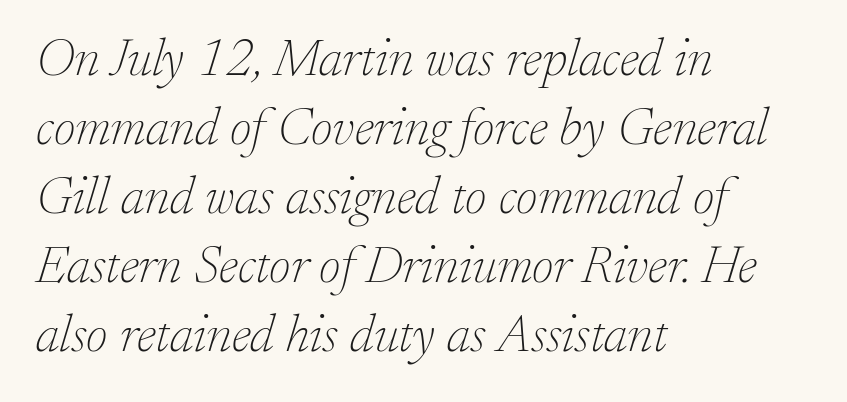
Q: Is the text bold? A: No.
Q: Is the text italic (slanted)? A: Yes, it leans right by about 17 degrees.
Q: Is the typeface a serif or a sans-serif typeface? A: Serif.
Q: Is the text underlined? A: No.
Q: How is the paragraph aligned? A: Left-aligned.
Q: Is the spacing between letters normal or unusually wide? A: Normal.
Q: Is the spacing between lines tight, normal or loose? A: Normal.
Q: Width (condensed, normal, or wide)? A: Normal.
Q: Stroke contrast? A: Low.
Q: x-height? A: Small.
Q: Monospaced? A: No.
